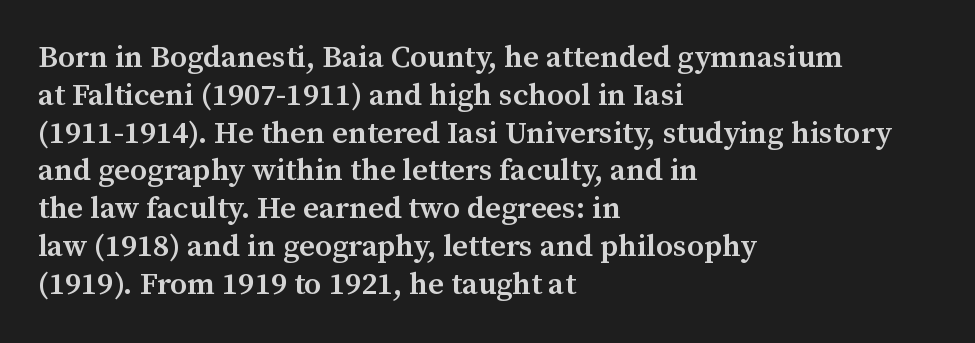
Q: Is the text bold? A: Semi-bold.
Q: Is the text italic (slanted)? A: No, it is upright.
Q: Is the typeface a serif or a sans-serif typeface? A: Serif.
Q: Is the text underlined? A: No.
Q: How is the paragraph aligned? A: Left-aligned.
Q: Is the spacing between letters normal or unusually wide? A: Normal.
Q: Width (condensed, normal, or wide)? A: Normal.
Q: Stroke contrast? A: Medium.
Q: x-height? A: Medium.
Q: Monospaced? A: No.
